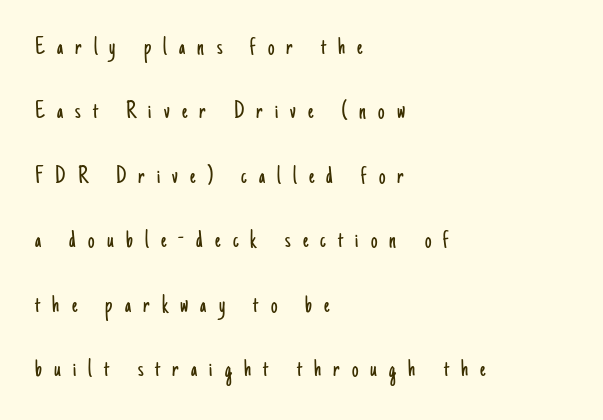
What's the leading like? Stretched, with rows far apart. Is the block centered? No — it sits flush against the left margin. Someone cranked the tracking dial way up on this one. Bold? No — there's no thickening of the strokes. Nobody drew a line under any word here. The typography opts for an upright posture over an oblique one.
